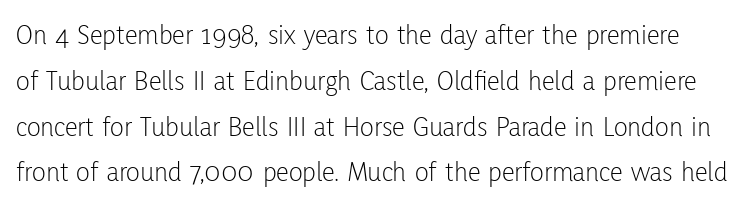
The image shows 29 px light, condensed sans-serif type, upright; set normal line spacing (1.58x), normal letter spacing, not underlined; low stroke contrast and a medium x-height.
